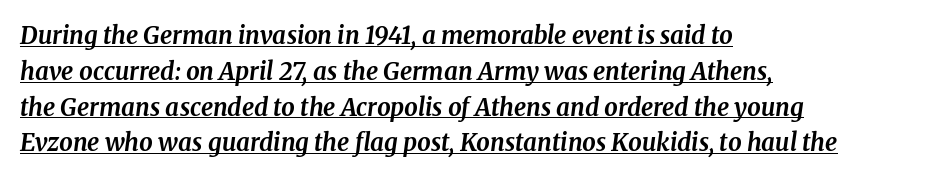
{"italic": "yes", "lean": "right", "slant_degrees": 8, "bold": "yes", "underline": "yes", "align": "left", "line_spacing": "normal", "line_spacing_ratio": 1.49, "letter_spacing": "normal", "letter_spacing_em": 0.0, "glyph_px": 24}
